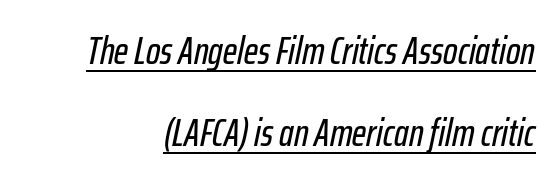
{"italic": "yes", "lean": "right", "slant_degrees": 12, "width": "condensed", "stroke_contrast": "low", "x_height": "medium", "monospaced": "no", "underline": "yes", "line_spacing": "loose", "line_spacing_ratio": 2.16, "letter_spacing": "normal", "letter_spacing_em": 0.0, "glyph_px": 38}
